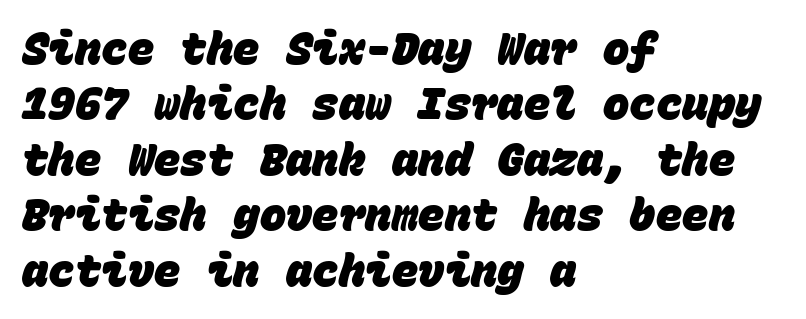
{"serif": "no", "bold": "yes", "weight": "heavy", "width": "normal", "stroke_contrast": "low", "x_height": "large", "monospaced": "yes", "underline": "no", "align": "left", "line_spacing": "normal", "line_spacing_ratio": 1.26, "letter_spacing": "normal", "letter_spacing_em": 0.0, "glyph_px": 44}
